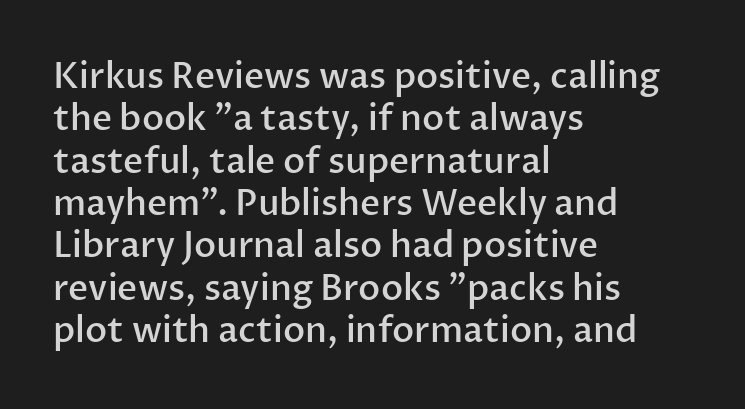
Q: Is the text bold? A: Semi-bold.
Q: Is the text italic (slanted)? A: No, it is upright.
Q: Is the typeface a serif or a sans-serif typeface? A: Sans-serif.
Q: Is the text underlined? A: No.
Q: How is the paragraph aligned? A: Left-aligned.
Q: Is the spacing between letters normal or unusually wide? A: Normal.
Q: Width (condensed, normal, or wide)? A: Normal.
Q: Stroke contrast? A: Low.
Q: x-height? A: Medium.
Q: Monospaced? A: No.
